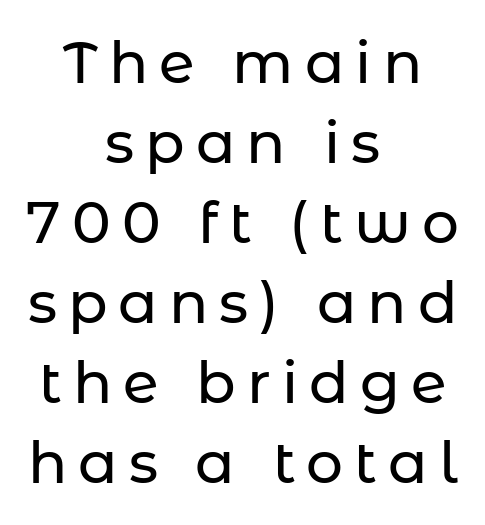
{"serif": "no", "italic": "no", "width": "normal", "stroke_contrast": "low", "x_height": "medium", "monospaced": "no", "underline": "no", "align": "center", "line_spacing": "normal", "line_spacing_ratio": 1.38, "glyph_px": 58}
